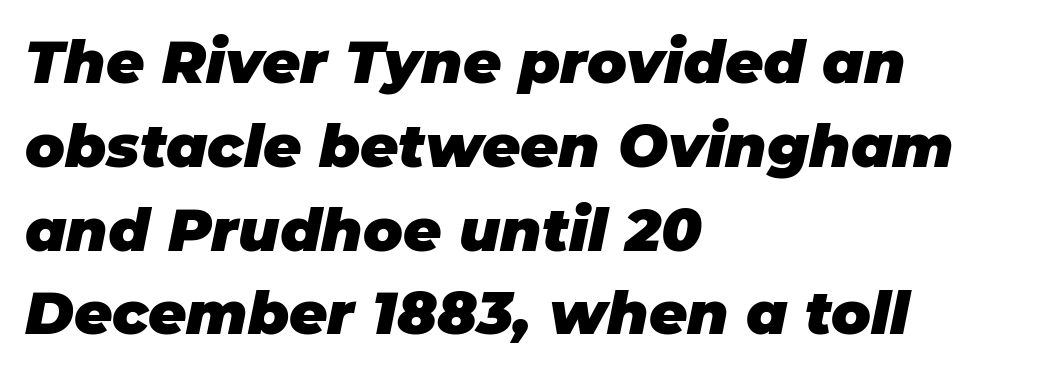
Q: Is the text bold? A: Yes.
Q: Is the text italic (slanted)? A: Yes, it leans right by about 11 degrees.
Q: Is the text underlined? A: No.
Q: How is the paragraph aligned? A: Left-aligned.
Q: Is the spacing between letters normal or unusually wide? A: Normal.
Q: Is the spacing between lines tight, normal or loose? A: Normal.
Q: Width (condensed, normal, or wide)? A: Normal.
Q: Stroke contrast? A: Low.
Q: x-height? A: Large.
Q: Monospaced? A: No.
